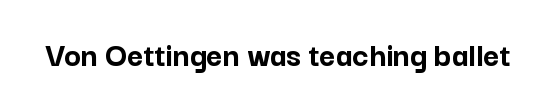
{"serif": "no", "italic": "no", "bold": "yes", "weight": "semibold", "width": "normal", "stroke_contrast": "low", "x_height": "medium", "monospaced": "no", "underline": "no", "letter_spacing": "normal", "letter_spacing_em": 0.0, "glyph_px": 35}
